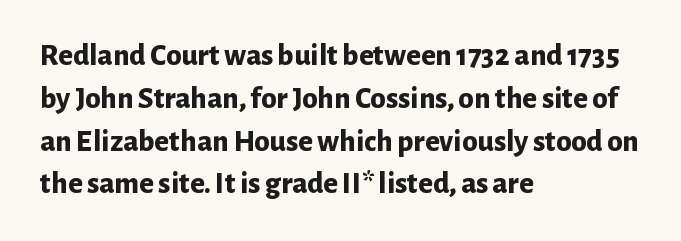
Q: Is the text bold? A: Yes.
Q: Is the text italic (slanted)? A: No, it is upright.
Q: Is the typeface a serif or a sans-serif typeface? A: Sans-serif.
Q: Is the text underlined? A: No.
Q: How is the paragraph aligned? A: Left-aligned.
Q: Is the spacing between letters normal or unusually wide? A: Normal.
Q: Is the spacing between lines tight, normal or loose? A: Normal.
Q: Width (condensed, normal, or wide)? A: Normal.
Q: Stroke contrast? A: Low.
Q: x-height? A: Medium.
Q: Monospaced? A: No.
